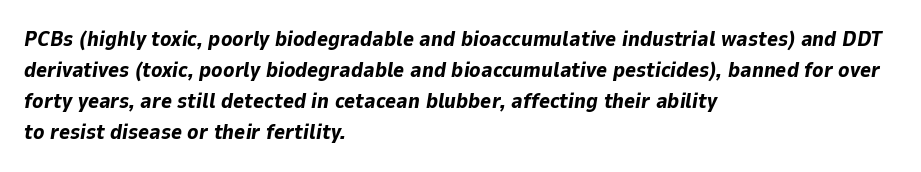
Does the weight exceed regular? Yes, all the way to bold. Emphasis-style slanted type is in use. Honestly, there is no underline to notice here at all. A normal amount of white space separates one row of letters from the next. Every row of glyphs begins at an identical x-position on the left.
